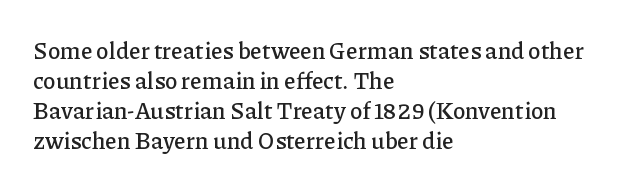
{"italic": "no", "underline": "no", "align": "left", "line_spacing": "normal", "line_spacing_ratio": 1.31, "letter_spacing": "normal", "letter_spacing_em": 0.0, "glyph_px": 23}
